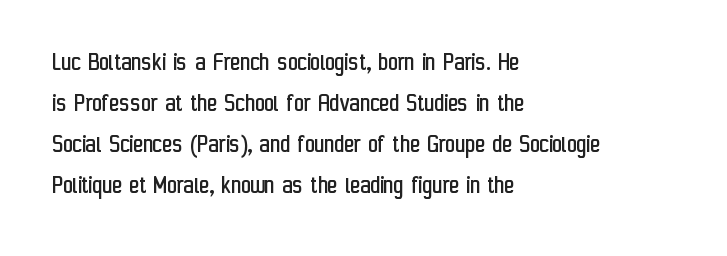
Q: Is the text bold? A: No.
Q: Is the text italic (slanted)? A: No, it is upright.
Q: Is the text underlined? A: No.
Q: How is the paragraph aligned? A: Left-aligned.
Q: Is the spacing between letters normal or unusually wide? A: Normal.
Q: Is the spacing between lines tight, normal or loose? A: Normal.
